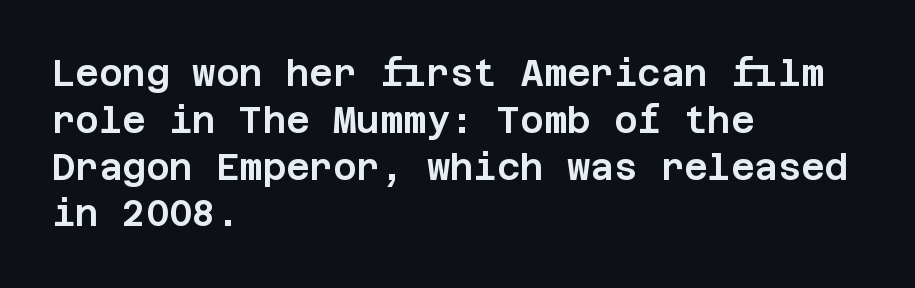
The passage shown is not underscored anywhere. Does extra space separate the letters? No, they use regular spacing. No feet cap the strokes, marking this as sans-serif type. Do the letters lean? They stand straight. The space between consecutive lines is moderate.
